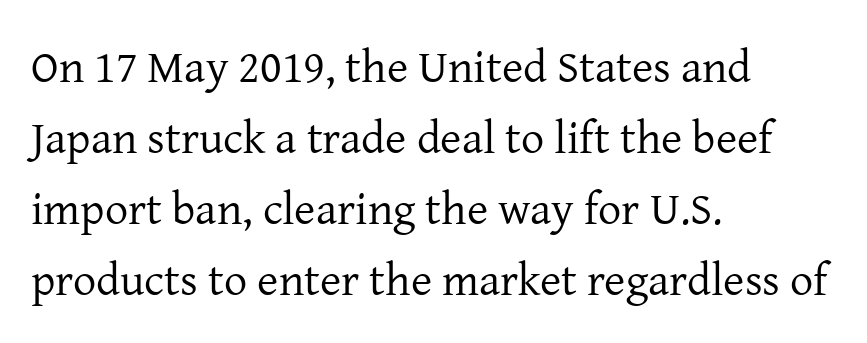
The image shows 46 px regular-weight serif type, upright; set left-aligned, normal line spacing (1.54x), normal letter spacing, not underlined; low stroke contrast and a medium x-height.
